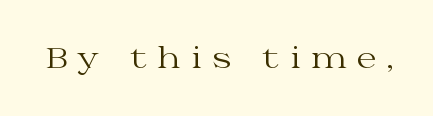
A clean baseline with only descenders dipping below it. Each stroke keeps to a modest, everyday thickness or less. The type is letterspaced generously, with wide tracking. These lines are rendered in a variable-pitch font.
